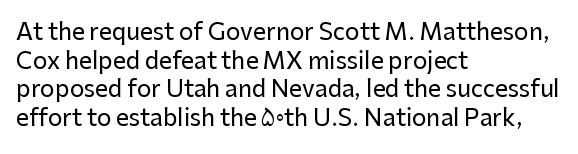
Each line starts at the same left margin while the right side varies. This sample uses plain, unmodified letter spacing. Only glyphs here, with clear space below each row. The letters stand upright; this is a roman face.
